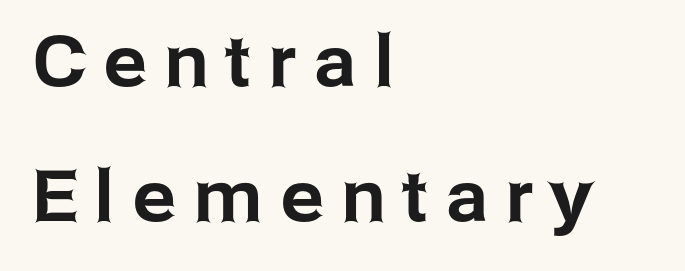
Q: Is the text italic (slanted)? A: No, it is upright.
Q: Is the typeface a serif or a sans-serif typeface? A: Sans-serif.
Q: Is the text underlined? A: No.
Q: How is the paragraph aligned? A: Left-aligned.
Q: Is the spacing between letters normal or unusually wide? A: Unusually wide.
Q: Is the spacing between lines tight, normal or loose? A: Loose.
Q: Width (condensed, normal, or wide)? A: Normal.
Q: Stroke contrast? A: Low.
Q: x-height? A: Medium.
Q: Monospaced? A: No.
